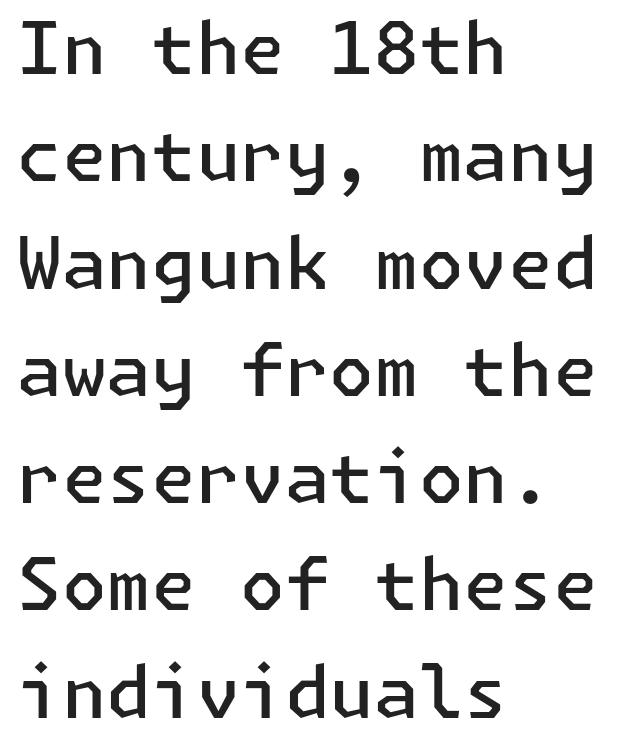
The image shows 72 px semibold sans-serif type, upright; set left-aligned, normal line spacing (1.49x), normal letter spacing, not underlined; low stroke contrast and a medium x-height.
